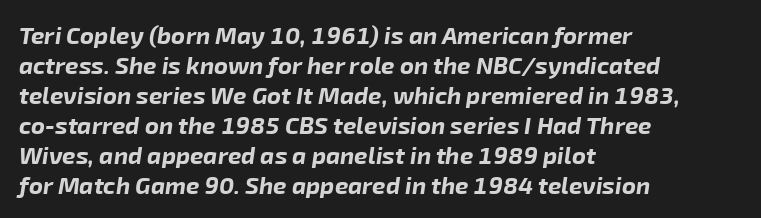
{"italic": "yes", "lean": "right", "slant_degrees": 8, "bold": "yes", "underline": "no", "align": "left", "line_spacing": "normal", "line_spacing_ratio": 1.25, "letter_spacing": "normal", "letter_spacing_em": 0.0, "glyph_px": 24}
